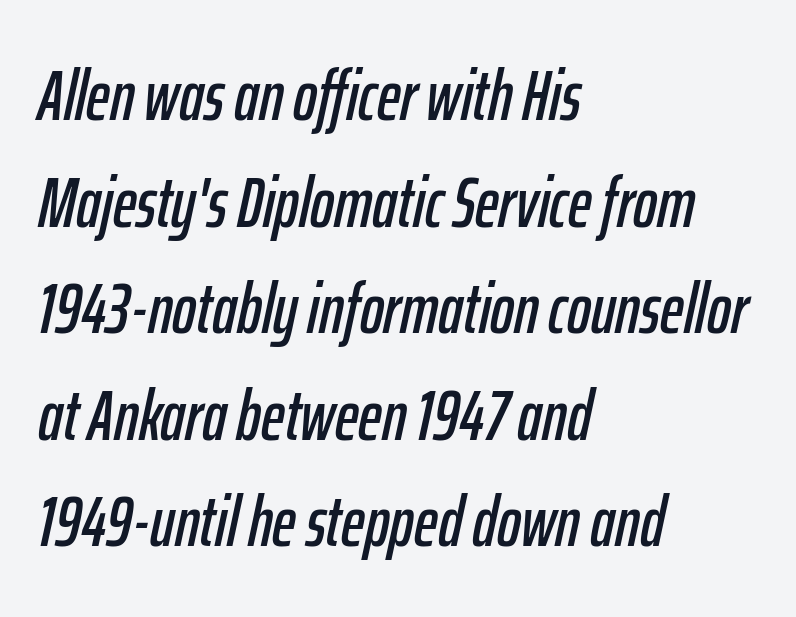
The image shows 72 px condensed type, italic (leaning right); set left-aligned, normal line spacing (1.48x), normal letter spacing, not underlined; low stroke contrast and a medium x-height.
